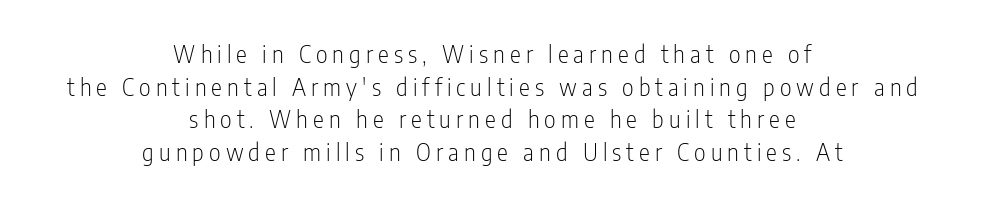
How are the letters spaced? Widely, with obvious added tracking. The font's upright variant was chosen for this text. Clear beneath every line of the passage. Baseline-to-baseline distance is the conventional proportion of letter height.
